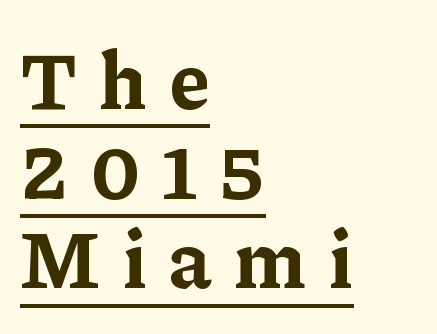
Leftover space on each line is placed entirely after the last word. Letterform terminals end in serifs throughout the passage. Summary of vertical rhythm: compact, with narrow interline spacing. Here the designer chose a conventional face with non-uniform glyph widths. A typesetter would mark this as roman, not italic.
